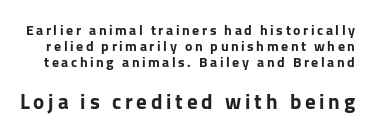
Larger block? The one below; the one above is distinctly smaller. If you drew a line through each stem, it would be perfectly vertical. The block of text is dense from top to bottom, with scant space between rows. Descenders are the only things crossing below the line. This is heavy type, rendered in bold.
